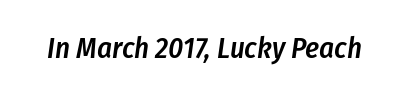
{"italic": "yes", "lean": "right", "slant_degrees": 8, "bold": "semi", "weight": "semibold", "width": "condensed", "stroke_contrast": "low", "x_height": "medium", "monospaced": "no", "underline": "no", "letter_spacing": "normal", "letter_spacing_em": 0.0, "glyph_px": 29}
